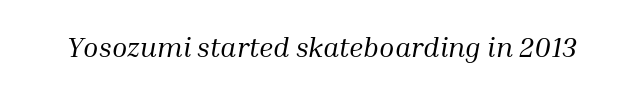
Q: Is the text bold? A: No.
Q: Is the text italic (slanted)? A: Yes, it leans right by about 10 degrees.
Q: Is the typeface a serif or a sans-serif typeface? A: Serif.
Q: Is the text underlined? A: No.
Q: Is the spacing between letters normal or unusually wide? A: Normal.
Q: Width (condensed, normal, or wide)? A: Normal.
Q: Stroke contrast? A: Medium.
Q: x-height? A: Medium.
Q: Monospaced? A: No.
